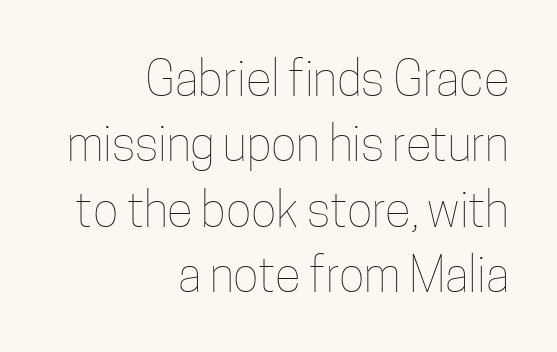
Q: Is the text bold? A: No.
Q: Is the text italic (slanted)? A: No, it is upright.
Q: Is the text underlined? A: No.
Q: How is the paragraph aligned? A: Right-aligned.
Q: Is the spacing between letters normal or unusually wide? A: Normal.
Q: Is the spacing between lines tight, normal or loose? A: Normal.
Q: Width (condensed, normal, or wide)? A: Condensed.
Q: Stroke contrast? A: Low.
Q: x-height? A: Medium.
Q: Monospaced? A: No.
